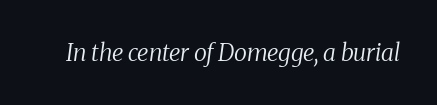
The specimen omits any rule beneath the text block's lines. Is the stroke heavy? The answer is a plain regular-or-lighter. Compared with typical body copy, the letter spacing here is the same. The letters are slanted; this is an italic face.
